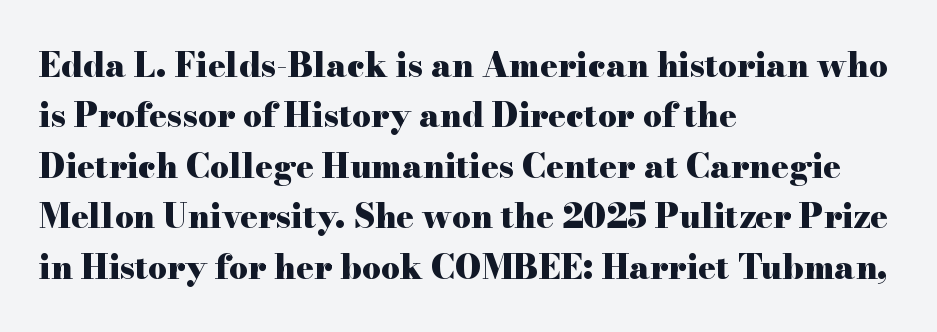
Q: Is the text bold? A: Yes.
Q: Is the text italic (slanted)? A: No, it is upright.
Q: Is the typeface a serif or a sans-serif typeface? A: Serif.
Q: Is the text underlined? A: No.
Q: How is the paragraph aligned? A: Left-aligned.
Q: Is the spacing between letters normal or unusually wide? A: Normal.
Q: Is the spacing between lines tight, normal or loose? A: Normal.
Q: Width (condensed, normal, or wide)? A: Wide.
Q: Stroke contrast? A: High.
Q: x-height? A: Small.
Q: Monospaced? A: No.
